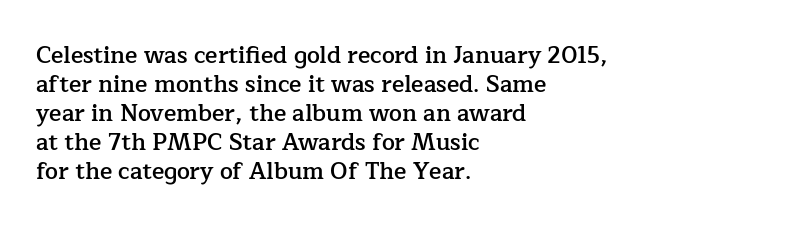
{"italic": "no", "bold": "semi", "underline": "no", "align": "left", "line_spacing": "normal", "line_spacing_ratio": 1.26, "letter_spacing": "normal", "letter_spacing_em": 0.0, "glyph_px": 23}
